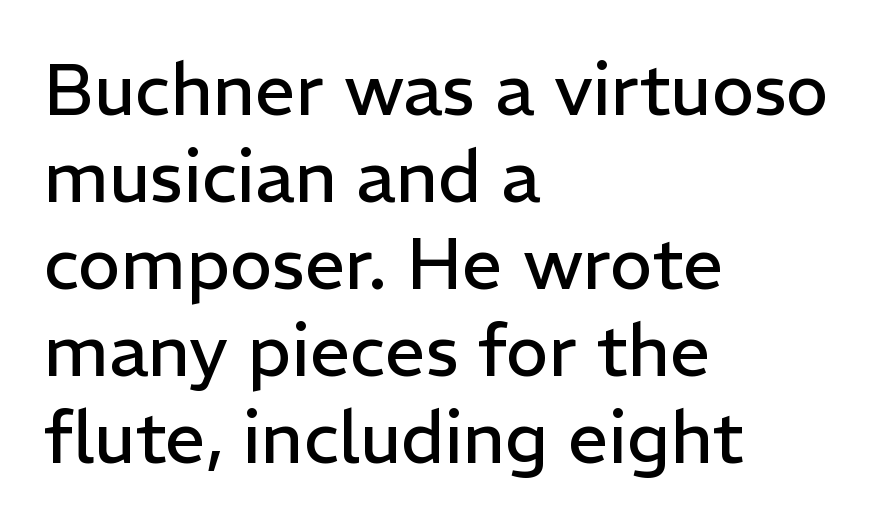
Letters have the restrained weight of plain body copy at most. Vertical strokes here are truly vertical. These lines are rendered in a variable-pitch font. Each row of text sits above clean, open space. This is sans-serif lettering, the kind often seen on screens and signage. The rag falls on the right side of this text block.
